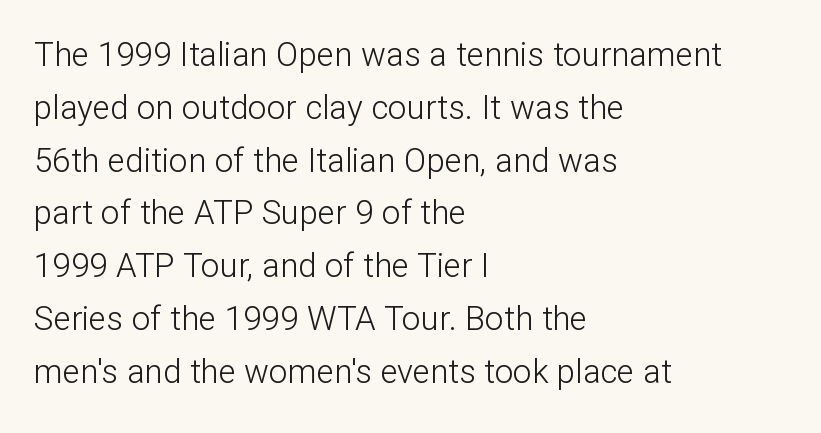
{"serif": "no", "italic": "no", "bold": "no", "weight": "light", "width": "normal", "stroke_contrast": "low", "x_height": "medium", "monospaced": "no", "underline": "no", "align": "left", "line_spacing": "normal", "line_spacing_ratio": 1.6, "letter_spacing": "normal", "letter_spacing_em": 0.0, "glyph_px": 33}
